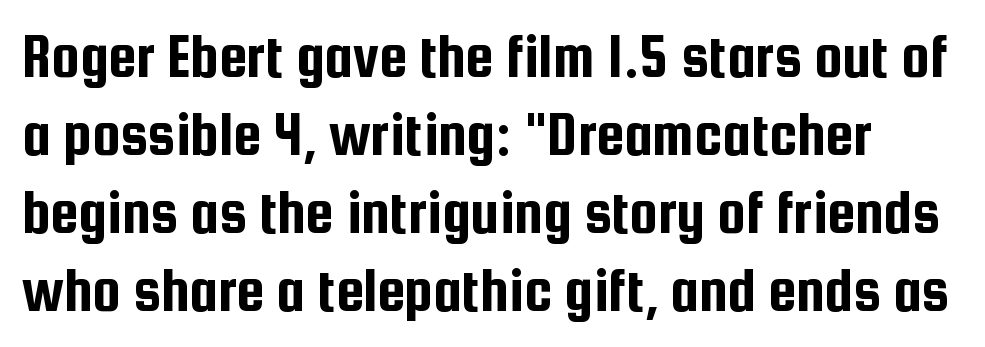
The image shows 63 px condensed sans-serif type, upright; set line spacing 1.24x, normal letter spacing, not underlined; low stroke contrast and a medium x-height.
